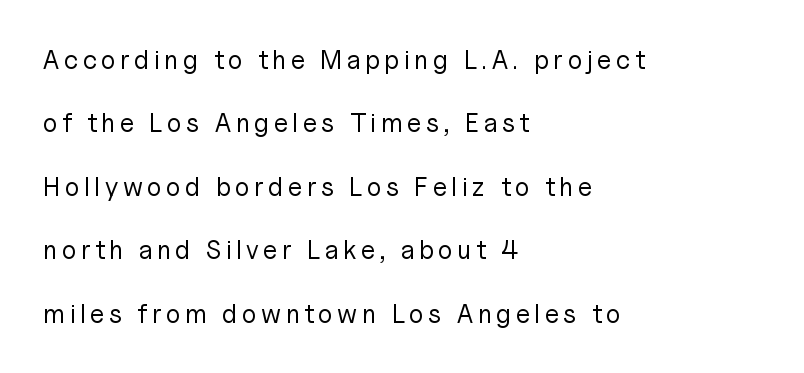
{"italic": "no", "bold": "no", "underline": "no", "align": "left", "line_spacing": "loose", "line_spacing_ratio": 2.44, "glyph_px": 26}
